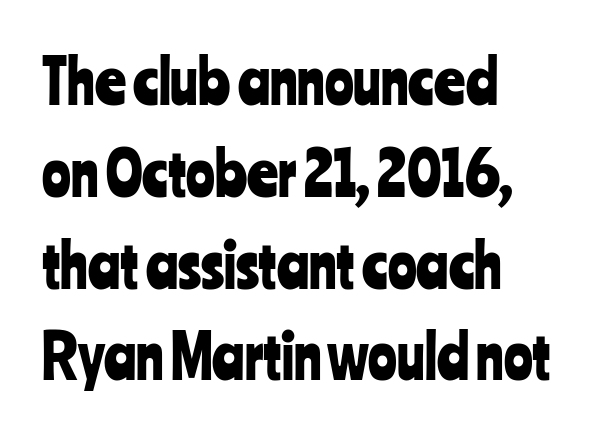
The image shows 60 px condensed sans-serif type, upright; set left-aligned, normal line spacing (1.53x), normal letter spacing, not underlined; low stroke contrast and a medium x-height.
